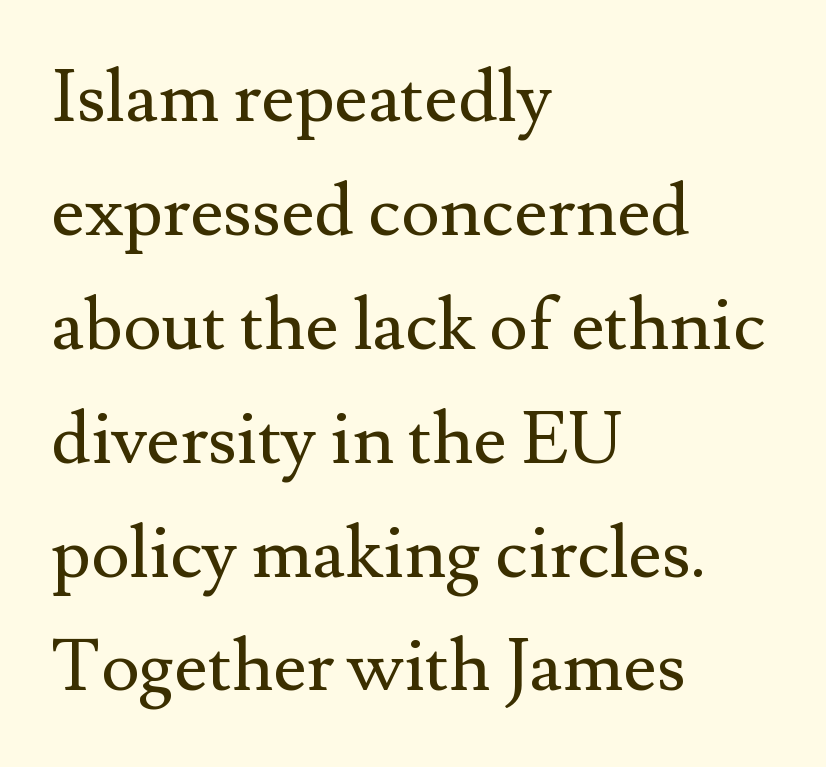
{"serif": "yes", "italic": "no", "bold": "no", "weight": "regular", "width": "normal", "stroke_contrast": "medium", "x_height": "small", "monospaced": "no", "underline": "no", "align": "left", "line_spacing": "normal", "line_spacing_ratio": 1.56, "letter_spacing": "normal", "letter_spacing_em": 0.0, "glyph_px": 73}
